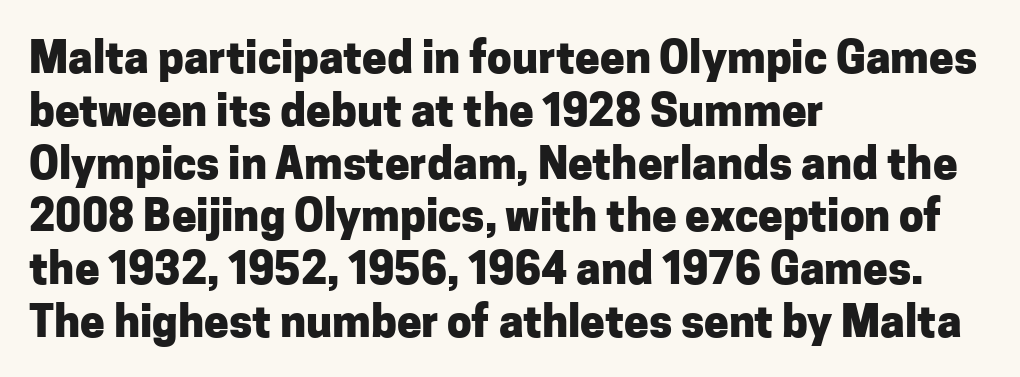
Looks like regular typesetting: each glyph gets only the width it needs. The letters stand straight up with perfectly vertical stems. The passage shown is typeset with a sans-serif family. The letterforms sit shoulder to shoulder at normal distance.
